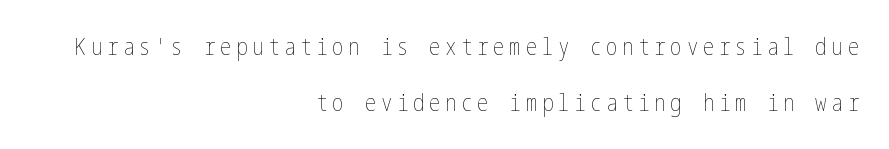
{"italic": "no", "bold": "no", "underline": "no", "align": "right", "line_spacing": "loose", "line_spacing_ratio": 2.45, "letter_spacing": "wide", "letter_spacing_em": 0.2, "glyph_px": 23}
